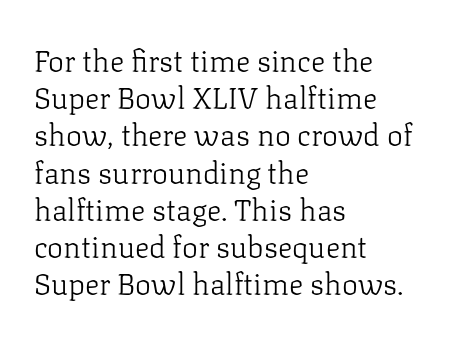
Q: Is the text bold? A: No.
Q: Is the text italic (slanted)? A: No, it is upright.
Q: Is the typeface a serif or a sans-serif typeface? A: Serif.
Q: Is the text underlined? A: No.
Q: How is the paragraph aligned? A: Left-aligned.
Q: Is the spacing between letters normal or unusually wide? A: Normal.
Q: Width (condensed, normal, or wide)? A: Normal.
Q: Stroke contrast? A: Low.
Q: x-height? A: Medium.
Q: Monospaced? A: No.
